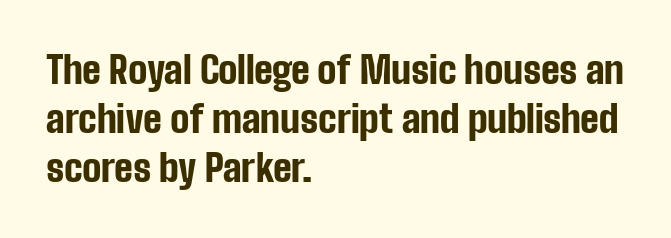
{"serif": "no", "italic": "no", "bold": "yes", "weight": "bold", "width": "condensed", "stroke_contrast": "low", "x_height": "medium", "monospaced": "no", "underline": "no", "align": "left", "line_spacing": "normal", "line_spacing_ratio": 1.29, "letter_spacing": "normal", "letter_spacing_em": 0.0, "glyph_px": 38}
